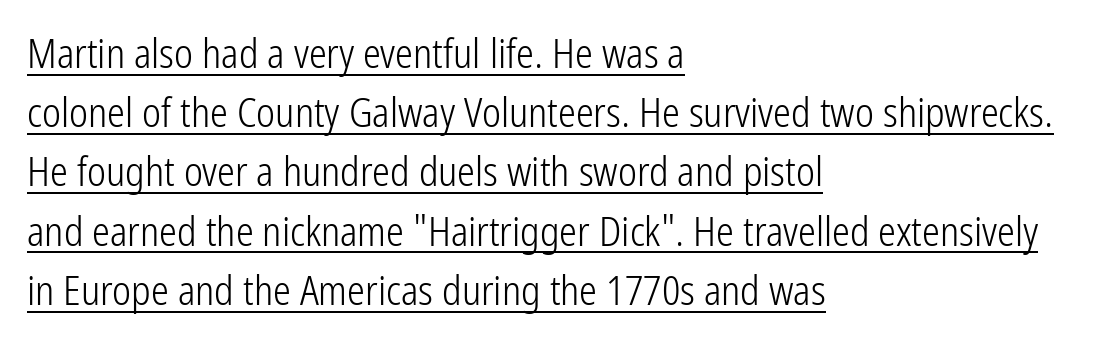
Q: Is the text bold? A: No.
Q: Is the text italic (slanted)? A: No, it is upright.
Q: Is the typeface a serif or a sans-serif typeface? A: Sans-serif.
Q: Is the text underlined? A: Yes.
Q: How is the paragraph aligned? A: Left-aligned.
Q: Is the spacing between letters normal or unusually wide? A: Normal.
Q: Is the spacing between lines tight, normal or loose? A: Normal.
Q: Width (condensed, normal, or wide)? A: Condensed.
Q: Stroke contrast? A: Low.
Q: x-height? A: Medium.
Q: Monospaced? A: No.
